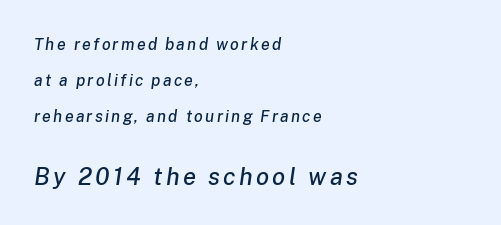
Q: Is the text italic (slanted)? A: Yes, it leans right by about 8 degrees.
Q: Is the text underlined? A: No.
Q: How is the paragraph aligned? A: Left-aligned.
Q: Is the spacing between lines tight, normal or loose? A: Loose.
Q: Which block of text is set in a larger size, the first (top) or the second (bottom)? A: The second (bottom) one.
